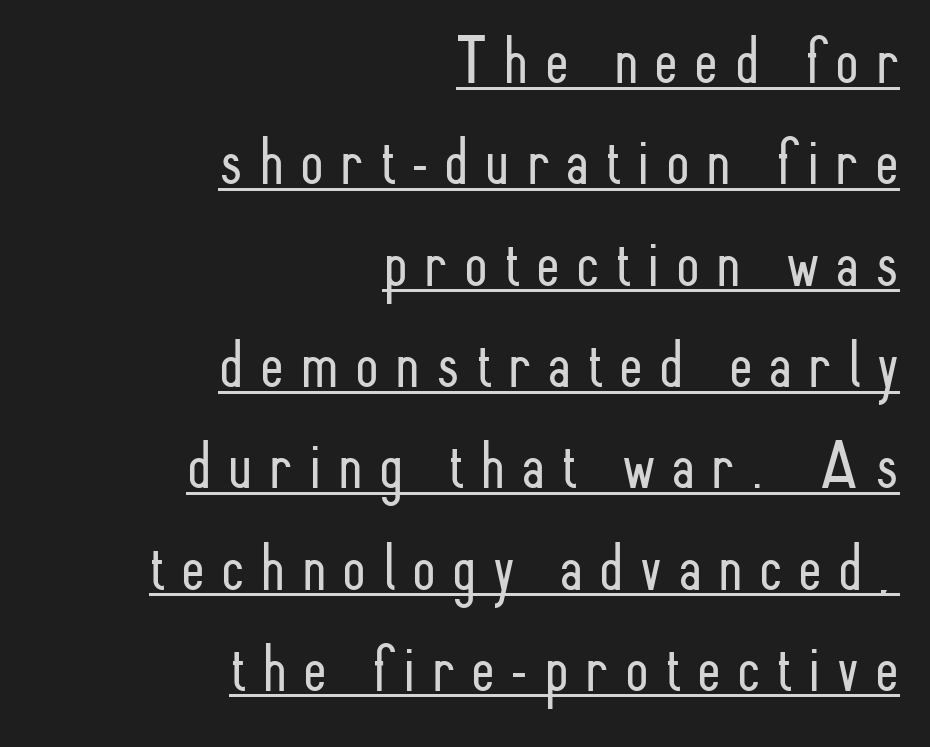
Q: Is the text bold? A: No.
Q: Is the text italic (slanted)? A: No, it is upright.
Q: Is the typeface a serif or a sans-serif typeface? A: Sans-serif.
Q: Is the text underlined? A: Yes.
Q: How is the paragraph aligned? A: Right-aligned.
Q: Is the spacing between letters normal or unusually wide? A: Unusually wide.
Q: Is the spacing between lines tight, normal or loose? A: Normal.
Q: Width (condensed, normal, or wide)? A: Condensed.
Q: Stroke contrast? A: Low.
Q: x-height? A: Small.
Q: Monospaced? A: No.
